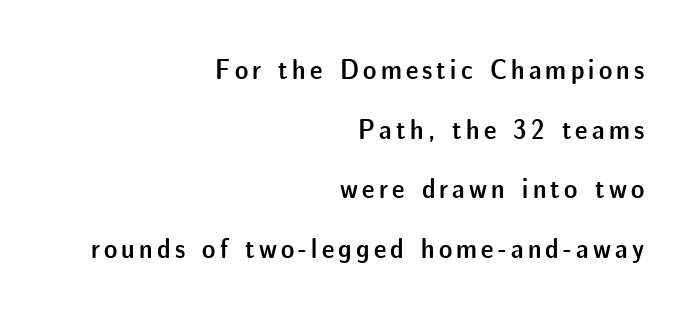
The image shows 28 px semibold sans-serif type, upright; set right-aligned, loose line spacing (2.13x), not underlined; low stroke contrast and a medium x-height.
